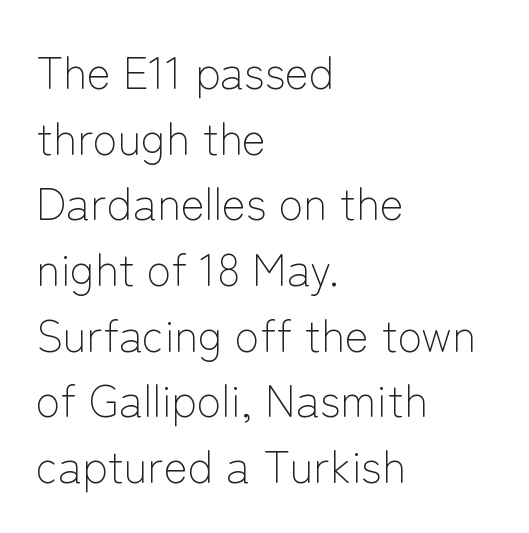
Q: Is the text bold? A: No.
Q: Is the text italic (slanted)? A: No, it is upright.
Q: Is the typeface a serif or a sans-serif typeface? A: Sans-serif.
Q: Is the text underlined? A: No.
Q: How is the paragraph aligned? A: Left-aligned.
Q: Is the spacing between letters normal or unusually wide? A: Normal.
Q: Is the spacing between lines tight, normal or loose? A: Normal.
Q: Width (condensed, normal, or wide)? A: Normal.
Q: Stroke contrast? A: Low.
Q: x-height? A: Medium.
Q: Monospaced? A: No.
